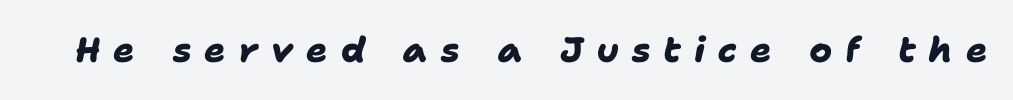
Q: Is the text bold? A: Yes.
Q: Is the typeface a serif or a sans-serif typeface? A: Sans-serif.
Q: Is the text underlined? A: No.
Q: Is the spacing between letters normal or unusually wide? A: Unusually wide.
Q: Width (condensed, normal, or wide)? A: Normal.
Q: Stroke contrast? A: Low.
Q: x-height? A: Medium.
Q: Monospaced? A: No.
